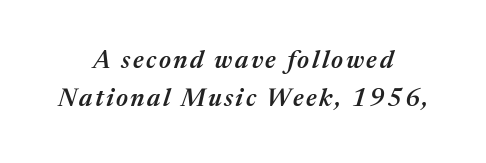
Q: Is the text bold? A: Semi-bold.
Q: Is the text italic (slanted)? A: Yes, it leans right by about 17 degrees.
Q: Is the text underlined? A: No.
Q: How is the paragraph aligned? A: Centered.
Q: Is the spacing between lines tight, normal or loose? A: Normal.
